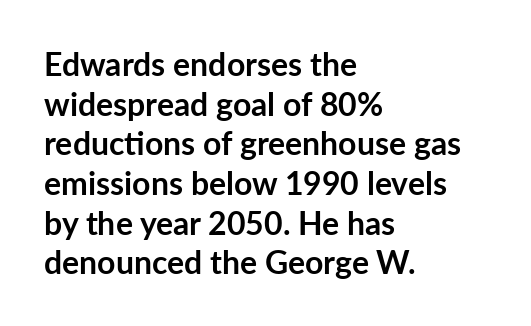
{"serif": "no", "italic": "no", "bold": "yes", "weight": "semibold", "width": "normal", "stroke_contrast": "low", "x_height": "medium", "monospaced": "no", "underline": "no", "align": "left", "line_spacing_ratio": 1.24, "letter_spacing": "normal", "letter_spacing_em": 0.0, "glyph_px": 32}
